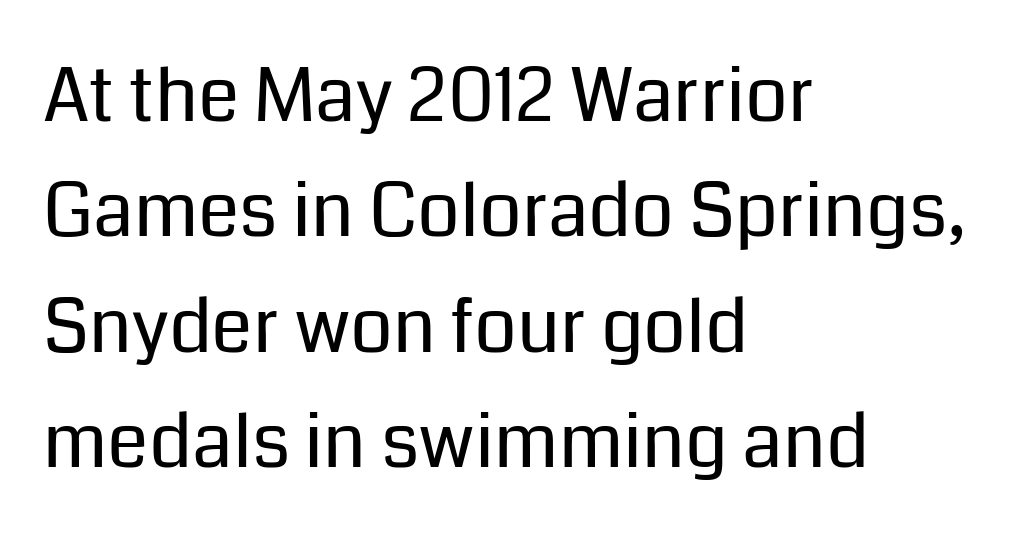
The image shows 75 px regular-weight sans-serif type, upright; set left-aligned, normal line spacing (1.54x), normal letter spacing, not underlined; low stroke contrast and a medium x-height.
